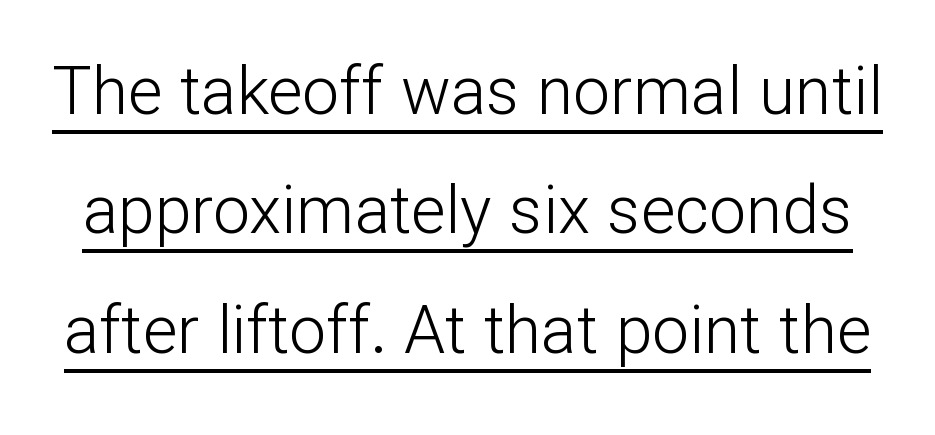
The letters look calm and open, with moderate or lighter stems. This rendering leaves character spacing at its baseline value. Check the space under the baseline: a stroke is drawn there. The axis of the letterforms is exactly vertical. To sum up the face: it is a sans, with no serifs.
